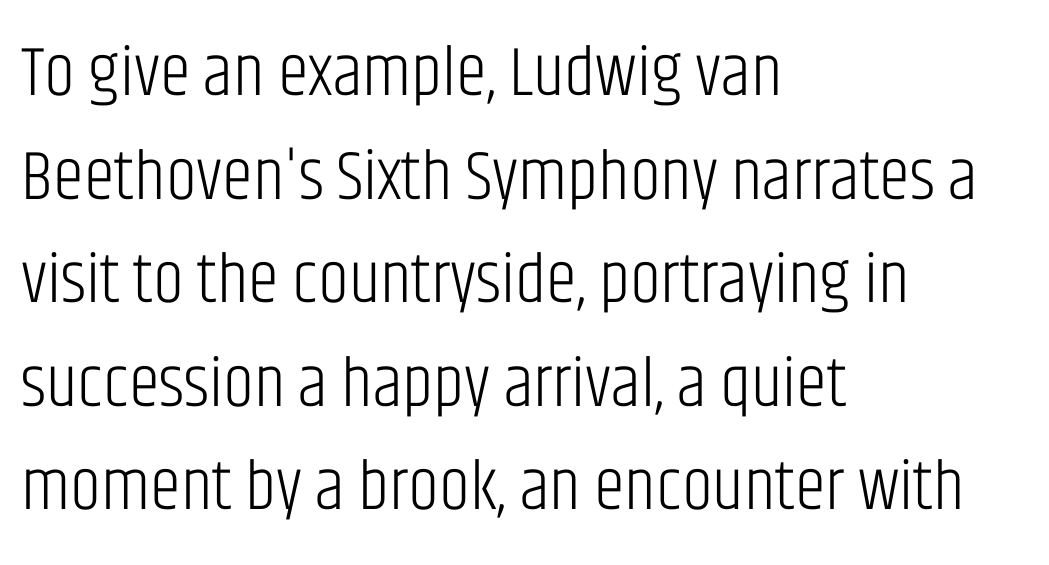
{"serif": "no", "italic": "no", "bold": "no", "weight": "light", "width": "condensed", "stroke_contrast": "low", "x_height": "large", "monospaced": "no", "underline": "no", "align": "left", "line_spacing": "normal", "line_spacing_ratio": 1.48, "letter_spacing": "normal", "letter_spacing_em": 0.0, "glyph_px": 70}
